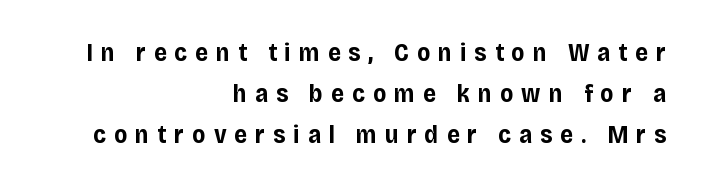
{"italic": "no", "bold": "yes", "underline": "no", "align": "right", "line_spacing": "normal", "line_spacing_ratio": 1.65, "letter_spacing": "wide", "letter_spacing_em": 0.32, "glyph_px": 25}
